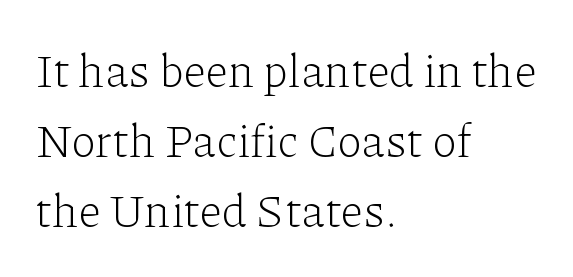
The image shows 46 px light serif type, upright; set left-aligned, normal line spacing (1.52x), normal letter spacing, not underlined; low stroke contrast and a medium x-height.
